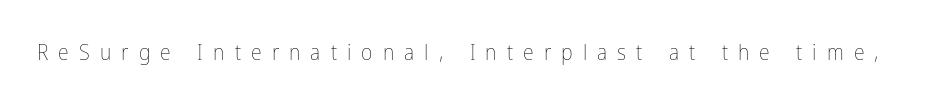
{"italic": "no", "bold": "no", "underline": "no", "letter_spacing": "wide", "letter_spacing_em": 0.46, "glyph_px": 22}
